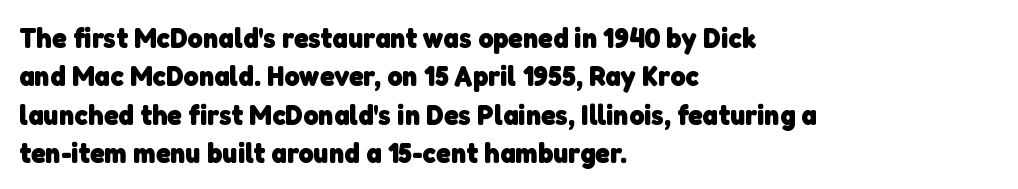
Nope, no serifs anywhere on these letters. One glance says typical: line gaps are just what's usual. The letters are bold, with thick, heavy strokes. Think of a printed novel: that variable character pitch is what you see here.
